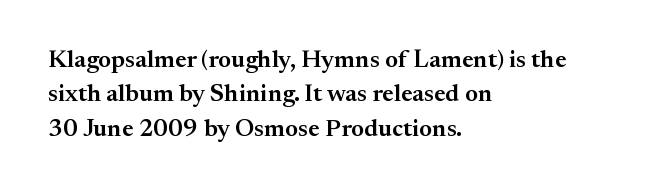
No italicization has been applied; the sample stays upright. Every letter is mildly thick-stroked: semibold rather than bold. The rag falls on the right side of this text block. The area under the type is left untouched.
